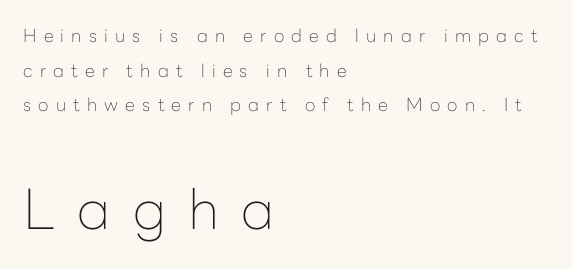
Q: Is the text bold? A: No.
Q: Is the text italic (slanted)? A: No, it is upright.
Q: Is the typeface a serif or a sans-serif typeface? A: Sans-serif.
Q: Is the text underlined? A: No.
Q: How is the paragraph aligned? A: Left-aligned.
Q: Is the spacing between letters normal or unusually wide? A: Unusually wide.
Q: Is the spacing between lines tight, normal or loose? A: Loose.
Q: Which block of text is set in a larger size, the first (top) or the second (bottom)? A: The second (bottom) one.
Q: Width (condensed, normal, or wide)? A: Normal.
Q: Stroke contrast? A: Low.
Q: x-height? A: Medium.
Q: Monospaced? A: No.
